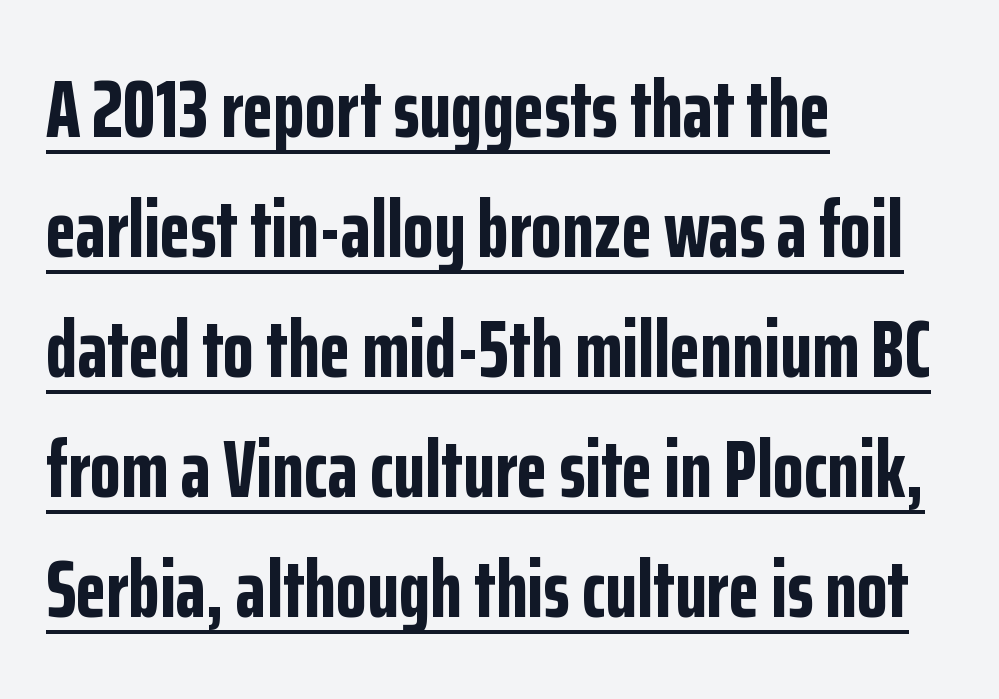
Q: Is the text bold? A: Yes.
Q: Is the text italic (slanted)? A: No, it is upright.
Q: Is the typeface a serif or a sans-serif typeface? A: Sans-serif.
Q: Is the text underlined? A: Yes.
Q: How is the paragraph aligned? A: Left-aligned.
Q: Is the spacing between letters normal or unusually wide? A: Normal.
Q: Is the spacing between lines tight, normal or loose? A: Normal.
Q: Width (condensed, normal, or wide)? A: Condensed.
Q: Stroke contrast? A: Low.
Q: x-height? A: Medium.
Q: Monospaced? A: No.
